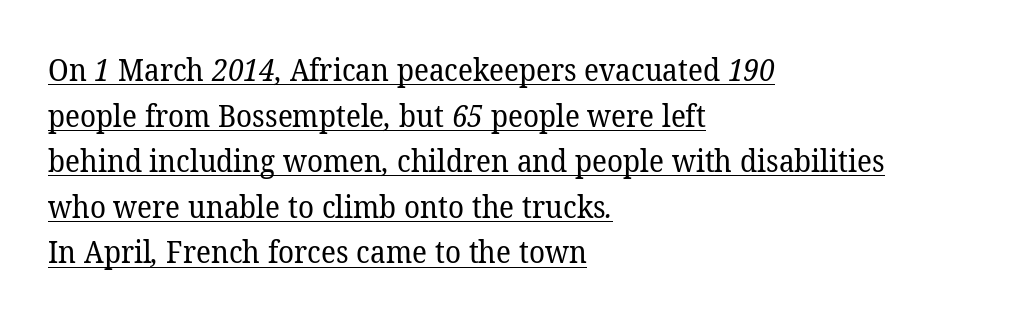
{"serif": "yes", "bold": "no", "weight": "regular", "width": "normal", "stroke_contrast": "low", "x_height": "medium", "monospaced": "no", "underline": "yes", "align": "left", "line_spacing": "normal", "line_spacing_ratio": 1.52, "letter_spacing": "normal", "letter_spacing_em": 0.0, "glyph_px": 30}
